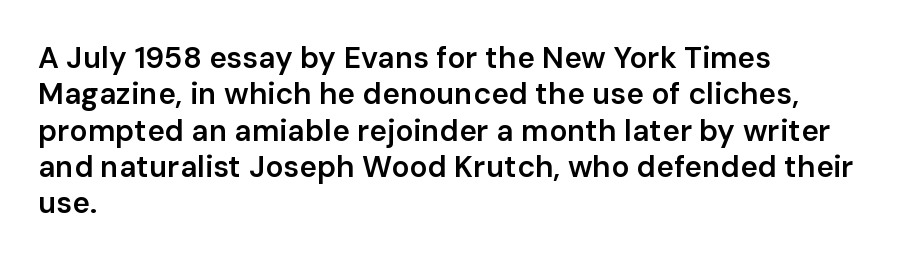
Spacing between characters is what you'd get straight out of the box. Is this a sans? Yes — the strokes have no serifs. This sample is left-justified, so line endings fall wherever the words run out. This is the regular roman posture of the typeface. Nobody drew a line under any word here. Typesetter's note: demi weight, one step under bold.
